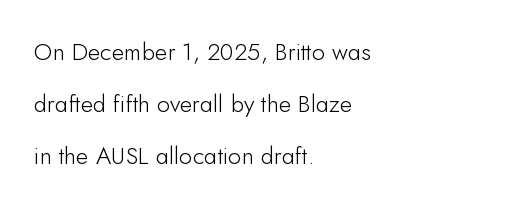
The specimen omits any rule beneath the text block's lines. Weight: regular or lighter. Style check: upright. The lines in this sample share a left origin and differ only in where they stop. The space between consecutive lines is lavish. Spacing between characters is what you'd get straight out of the box.
